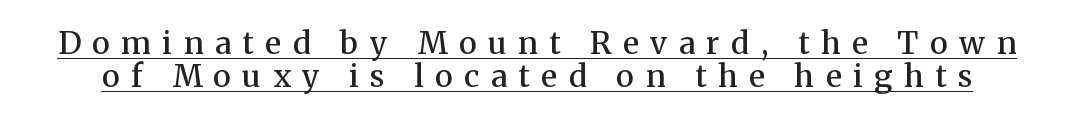
{"serif": "yes", "italic": "no", "bold": "semi", "weight": "semibold", "width": "normal", "stroke_contrast": "medium", "x_height": "medium", "monospaced": "no", "underline": "yes", "line_spacing": "tight", "line_spacing_ratio": 1.06, "letter_spacing": "wide", "letter_spacing_em": 0.37, "glyph_px": 31}
